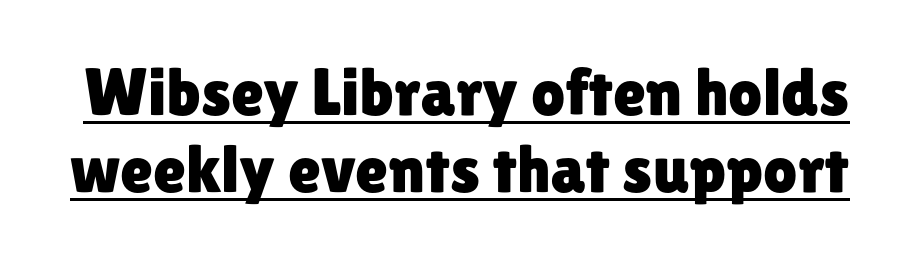
Q: Is the text italic (slanted)? A: No, it is upright.
Q: Is the typeface a serif or a sans-serif typeface? A: Sans-serif.
Q: Is the text underlined? A: Yes.
Q: Is the spacing between letters normal or unusually wide? A: Normal.
Q: Is the spacing between lines tight, normal or loose? A: Tight.
Q: Width (condensed, normal, or wide)? A: Normal.
Q: Stroke contrast? A: Low.
Q: x-height? A: Medium.
Q: Monospaced? A: No.
